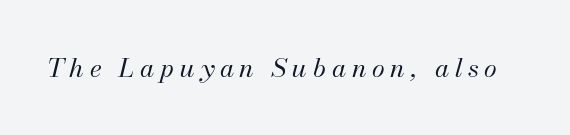
{"italic": "yes", "lean": "right", "slant_degrees": 13, "bold": "no", "underline": "no", "letter_spacing": "wide", "letter_spacing_em": 0.22, "glyph_px": 26}
